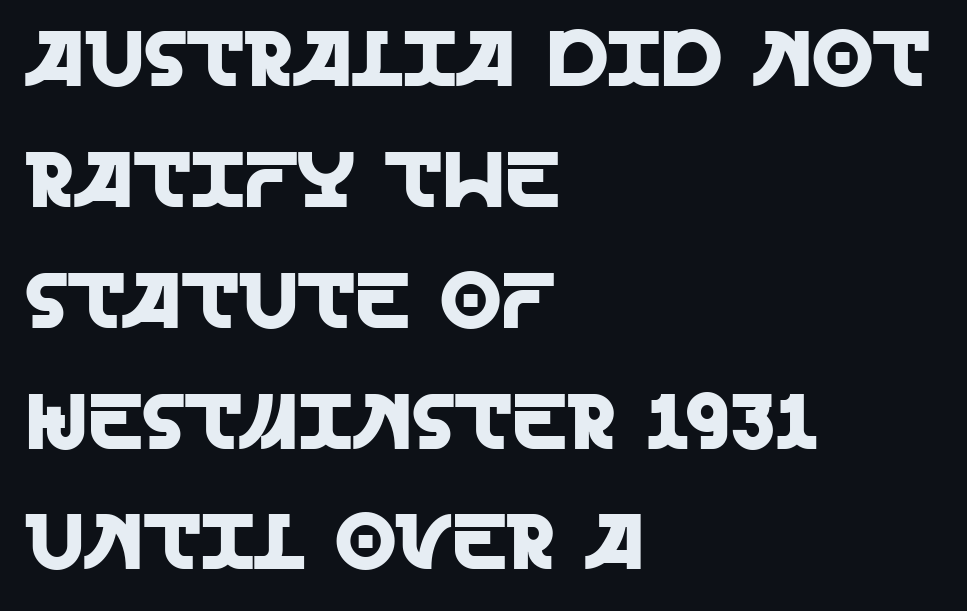
{"serif": "no", "italic": "no", "width": "normal", "x_height": "large", "monospaced": "no", "underline": "no", "align": "left", "line_spacing": "normal", "line_spacing_ratio": 1.53, "letter_spacing": "normal", "letter_spacing_em": 0.0, "glyph_px": 79}
